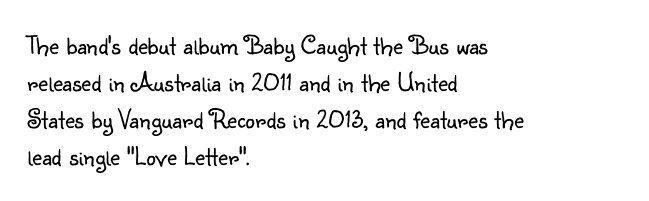
The image shows 27 px text type, upright; set left-aligned, normal line spacing (1.37x), normal letter spacing, not underlined.
